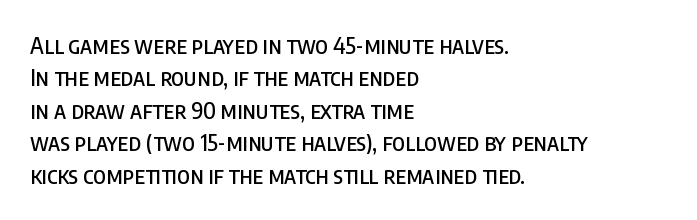
Rule under the text: the space is simply empty. Glyph-to-glyph distance matches everyday printed text. This block has exactly the height ordinary leading produces. Every character sits straight up, as roman type does. Teacher's note: observe the even left margin — that is flush-left alignment.
